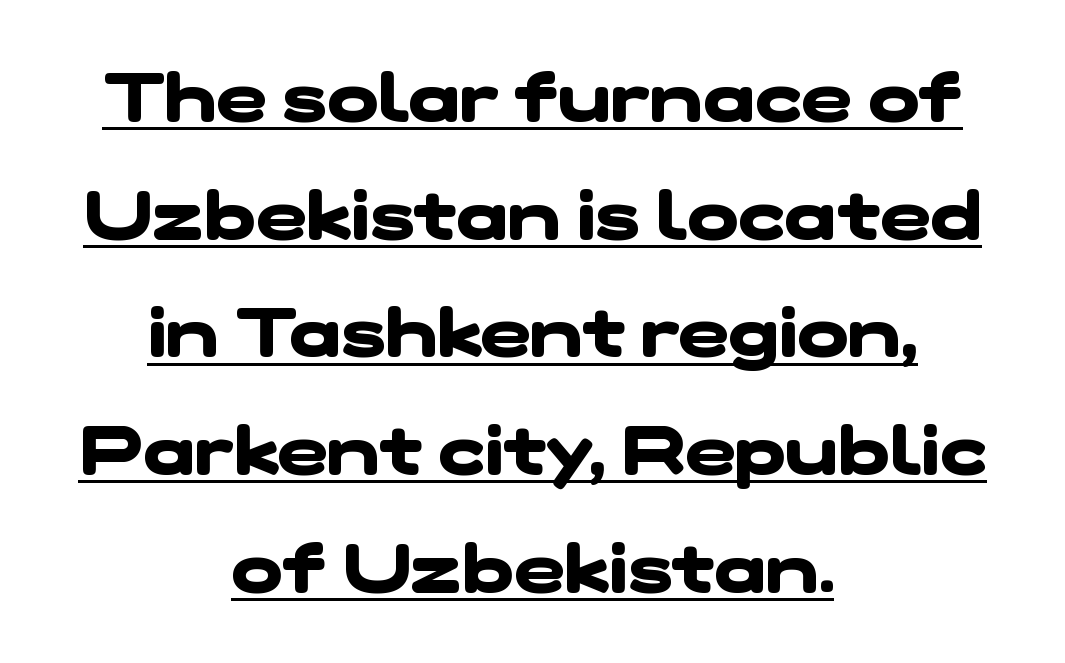
The image shows 68 px heavy, wide sans-serif type; set centered, line spacing 1.73x, normal letter spacing, underlined; low stroke contrast and a medium x-height.
